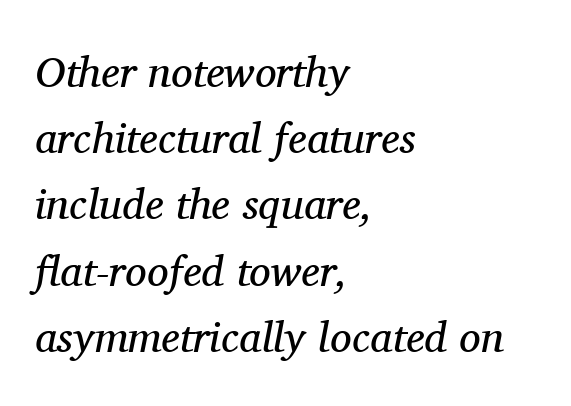
Ink coverage per letter is moderate at most. Horizontal bands of white between lines are of average thickness. The area under the type is left untouched. Caption: standard tracking, unaltered. The passage shown is typeset with a serif family.
